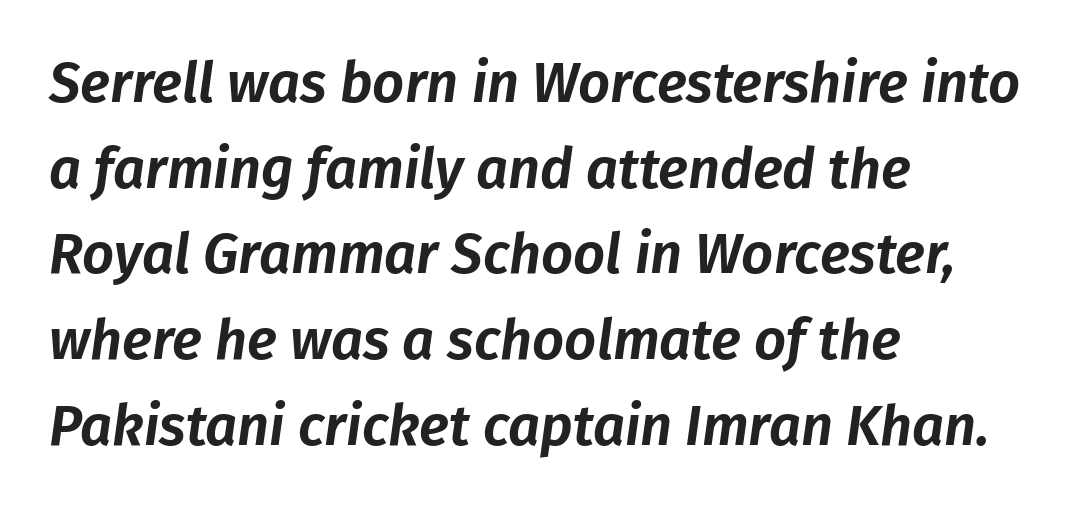
Posture: slanted. The passage shown is not underscored anywhere. This rendering uses left alignment, leaving the right contour irregular. Here the designer chose a conventional face with non-uniform glyph widths. The face used here is rendered with its standard letterfit.
